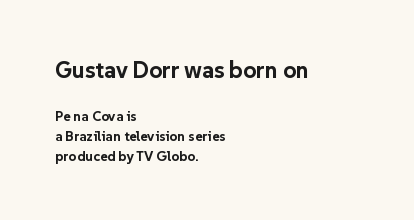
{"italic": "no", "bold": "yes", "underline": "no", "align": "left", "line_spacing": "normal", "line_spacing_ratio": 1.44, "letter_spacing": "normal", "letter_spacing_em": 0.0, "larger_block": "first", "size_ratio": 1.64, "glyph_px": 23}
